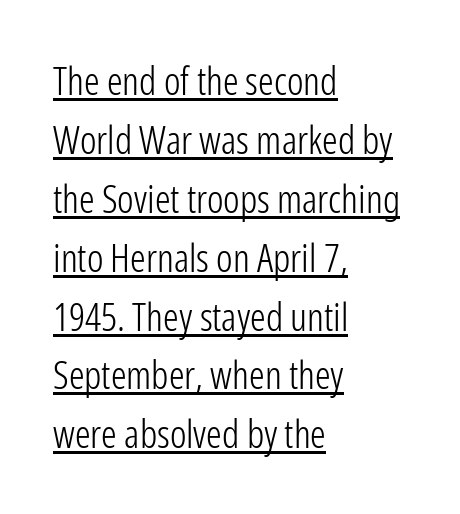
Q: Is the text bold? A: No.
Q: Is the text italic (slanted)? A: No, it is upright.
Q: Is the typeface a serif or a sans-serif typeface? A: Sans-serif.
Q: Is the text underlined? A: Yes.
Q: How is the paragraph aligned? A: Left-aligned.
Q: Is the spacing between letters normal or unusually wide? A: Normal.
Q: Is the spacing between lines tight, normal or loose? A: Normal.
Q: Width (condensed, normal, or wide)? A: Condensed.
Q: Stroke contrast? A: Low.
Q: x-height? A: Medium.
Q: Monospaced? A: No.
